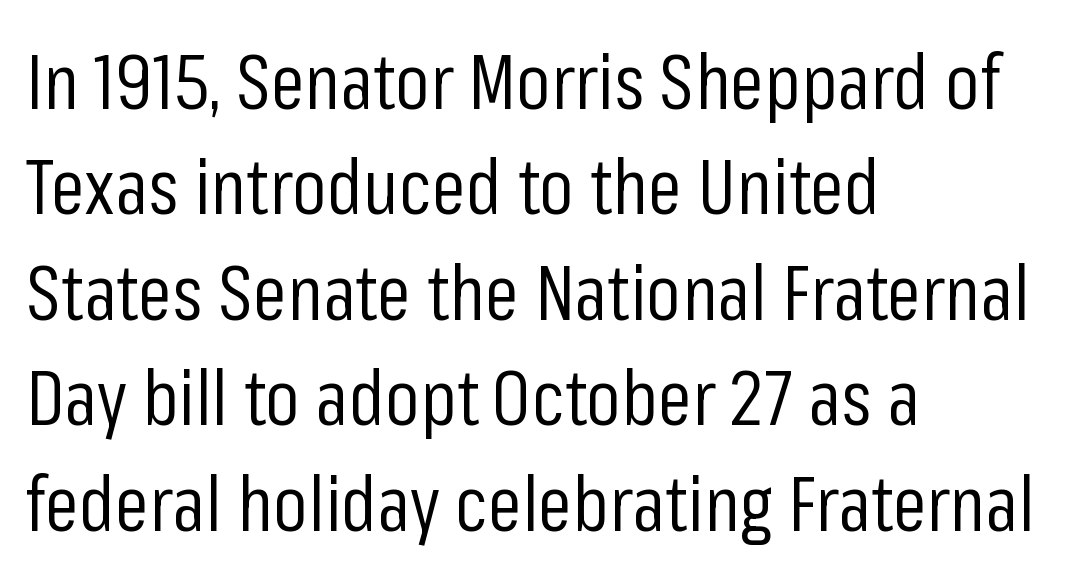
{"serif": "no", "italic": "no", "bold": "no", "weight": "regular", "width": "condensed", "stroke_contrast": "low", "x_height": "medium", "monospaced": "no", "underline": "no", "align": "left", "line_spacing": "normal", "line_spacing_ratio": 1.37, "letter_spacing": "normal", "letter_spacing_em": 0.0, "glyph_px": 77}
